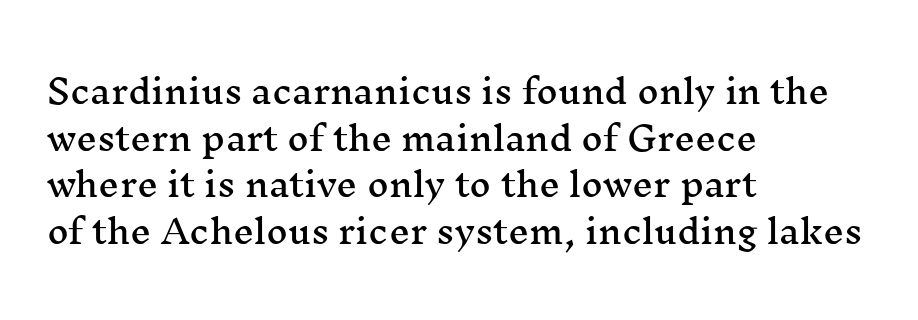
Q: Is the text italic (slanted)? A: No, it is upright.
Q: Is the typeface a serif or a sans-serif typeface? A: Serif.
Q: Is the text underlined? A: No.
Q: How is the paragraph aligned? A: Left-aligned.
Q: Is the spacing between letters normal or unusually wide? A: Normal.
Q: Is the spacing between lines tight, normal or loose? A: Normal.
Q: Width (condensed, normal, or wide)? A: Wide.
Q: Stroke contrast? A: Medium.
Q: x-height? A: Medium.
Q: Monospaced? A: No.
